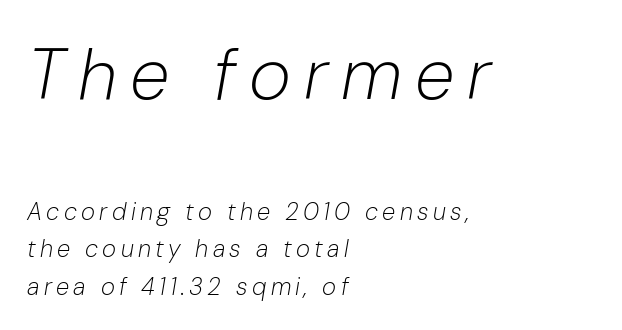
Q: Is the text bold? A: No.
Q: Is the text italic (slanted)? A: Yes, it leans right by about 10 degrees.
Q: Is the text underlined? A: No.
Q: How is the paragraph aligned? A: Left-aligned.
Q: Is the spacing between lines tight, normal or loose? A: Normal.
Q: Which block of text is set in a larger size, the first (top) or the second (bottom)? A: The first (top) one.
Q: Width (condensed, normal, or wide)? A: Normal.
Q: Stroke contrast? A: Low.
Q: x-height? A: Medium.
Q: Monospaced? A: No.
